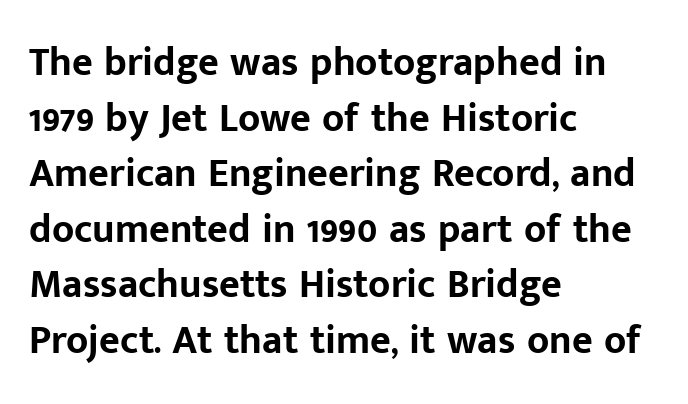
The passage shown is typed in a proportional face where columns would drift. Vertical spacing — default. This sample is left-justified, so line endings fall wherever the words run out. Students, this is bold: see how much ink each stroke carries. A sans-serif font was chosen for this passage.
